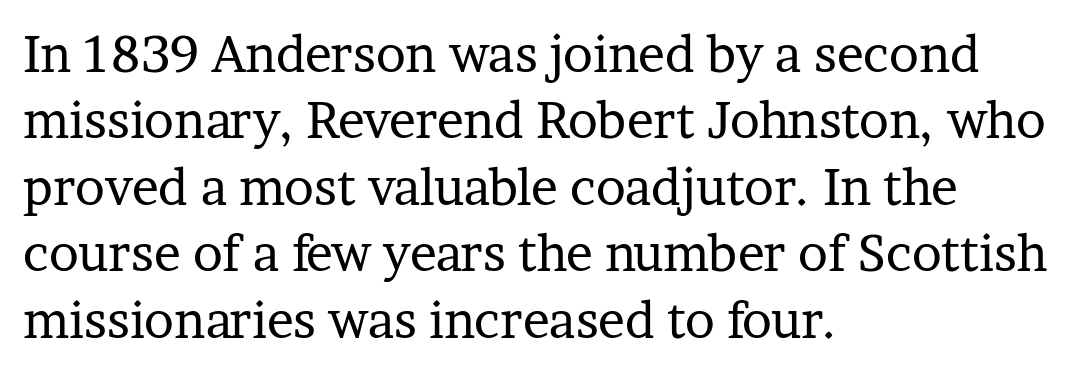
This sample is left-justified, so line endings fall wherever the words run out. Descenders hang freely into open space. Honestly, the letter spacing is just normal — you wouldn't notice it. The passage shown is typed in a proportional face where columns would drift. This reads as an unemphasized weight, regular at the heaviest.
